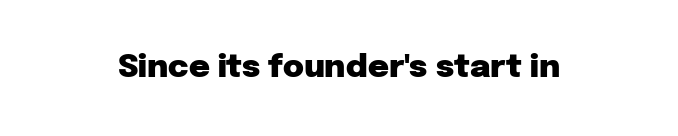
{"serif": "no", "italic": "no", "bold": "yes", "weight": "heavy", "width": "normal", "stroke_contrast": "low", "x_height": "medium", "monospaced": "no", "underline": "no", "letter_spacing": "normal", "letter_spacing_em": 0.0, "glyph_px": 32}
